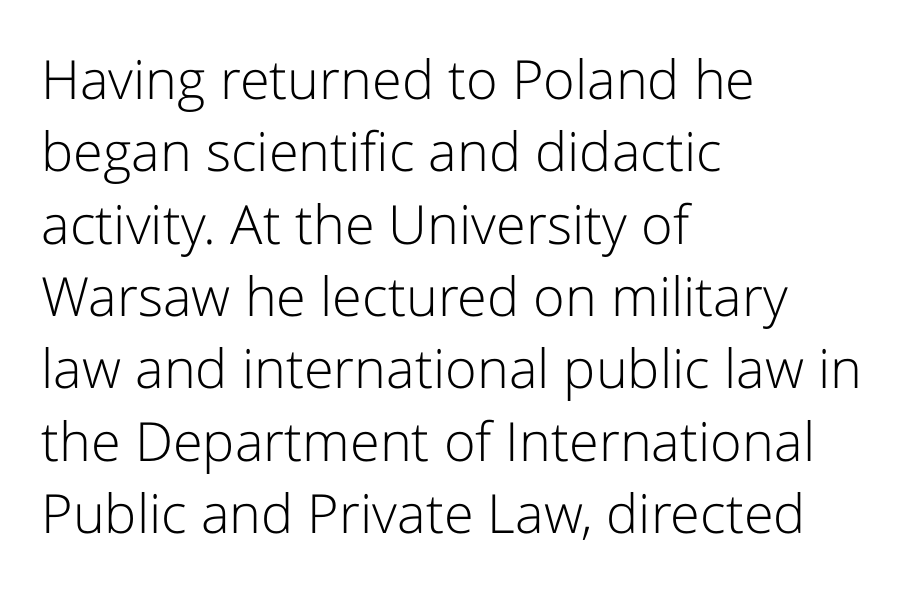
{"serif": "no", "italic": "no", "bold": "no", "weight": "light", "width": "normal", "stroke_contrast": "low", "x_height": "medium", "monospaced": "no", "underline": "no", "align": "left", "line_spacing": "normal", "line_spacing_ratio": 1.34, "letter_spacing": "normal", "letter_spacing_em": 0.0, "glyph_px": 54}
